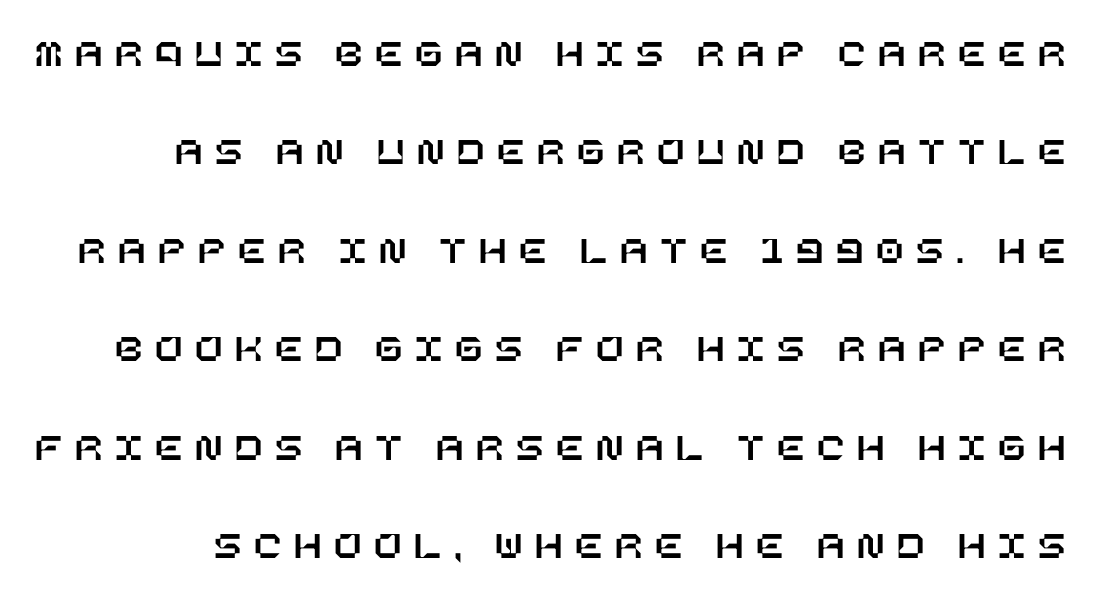
The image shows 40 px text type, upright; set loose line spacing (2.46x), unusually wide letter spacing (+0.32 em), not underlined; low stroke contrast and a large x-height.
